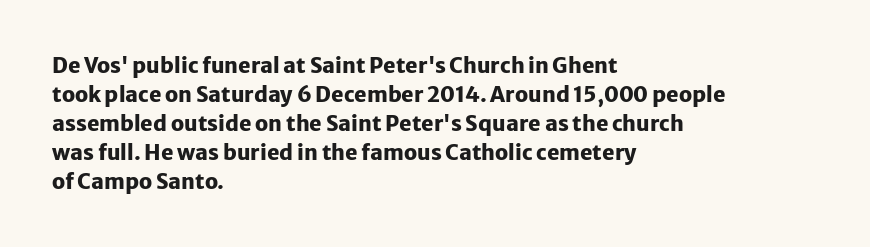
The image shows 21 px bold type, upright; set left-aligned, normal line spacing (1.38x), normal letter spacing, not underlined.
